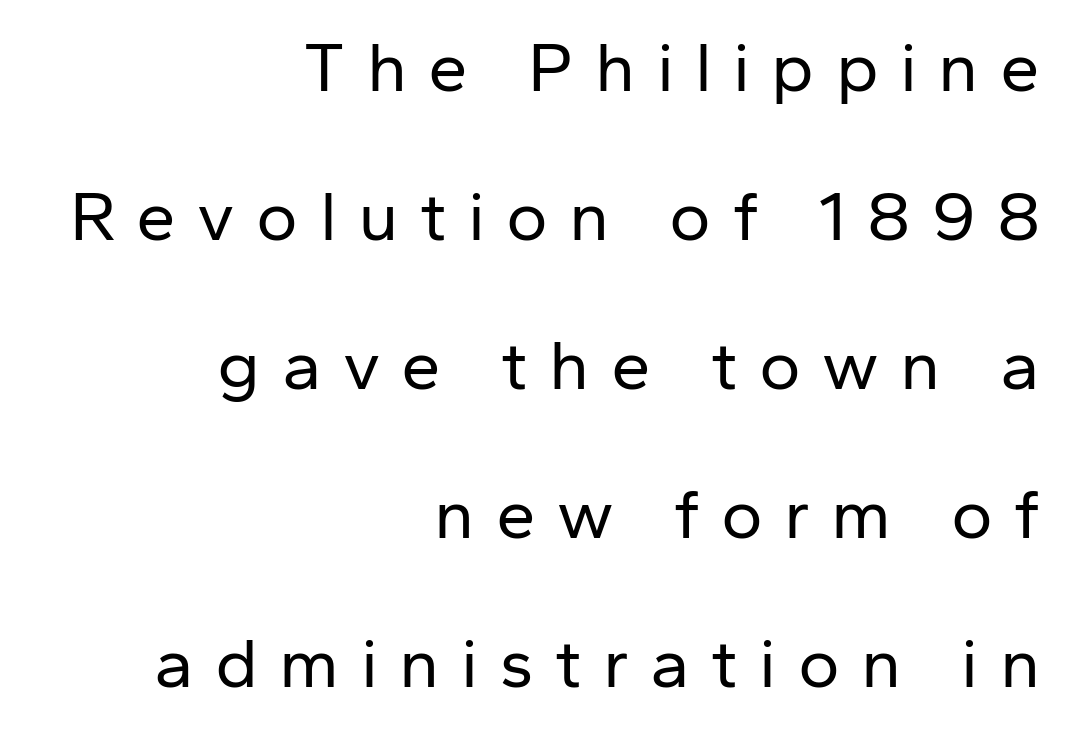
{"serif": "no", "italic": "no", "bold": "no", "weight": "regular", "width": "normal", "stroke_contrast": "low", "x_height": "medium", "monospaced": "no", "underline": "no", "align": "right", "line_spacing": "loose", "line_spacing_ratio": 2.1, "letter_spacing": "wide", "letter_spacing_em": 0.3, "glyph_px": 71}
